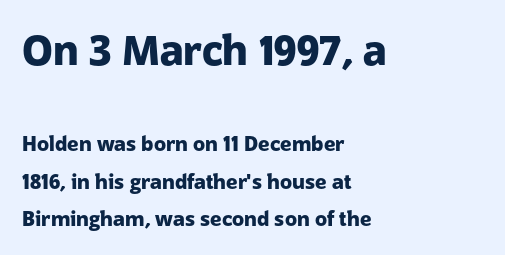
Q: Is the text bold? A: Yes.
Q: Is the text italic (slanted)? A: No, it is upright.
Q: Is the typeface a serif or a sans-serif typeface? A: Sans-serif.
Q: Is the text underlined? A: No.
Q: How is the paragraph aligned? A: Left-aligned.
Q: Is the spacing between letters normal or unusually wide? A: Normal.
Q: Which block of text is set in a larger size, the first (top) or the second (bottom)? A: The first (top) one.
Q: Width (condensed, normal, or wide)? A: Normal.
Q: Stroke contrast? A: Low.
Q: x-height? A: Medium.
Q: Monospaced? A: No.
